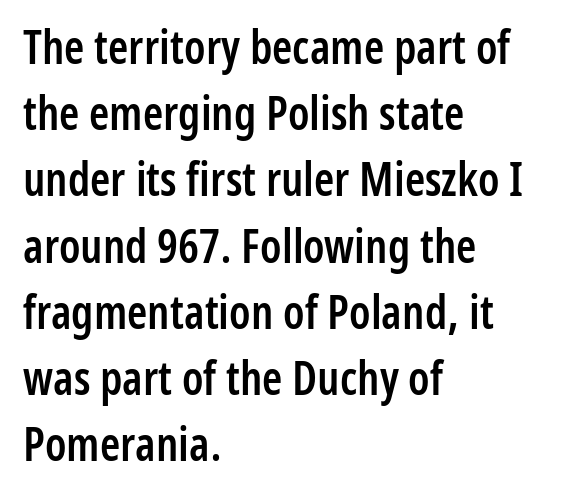
The image shows 46 px semibold, condensed sans-serif type, upright; set left-aligned, normal line spacing (1.44x), normal letter spacing, not underlined; low stroke contrast and a medium x-height.
